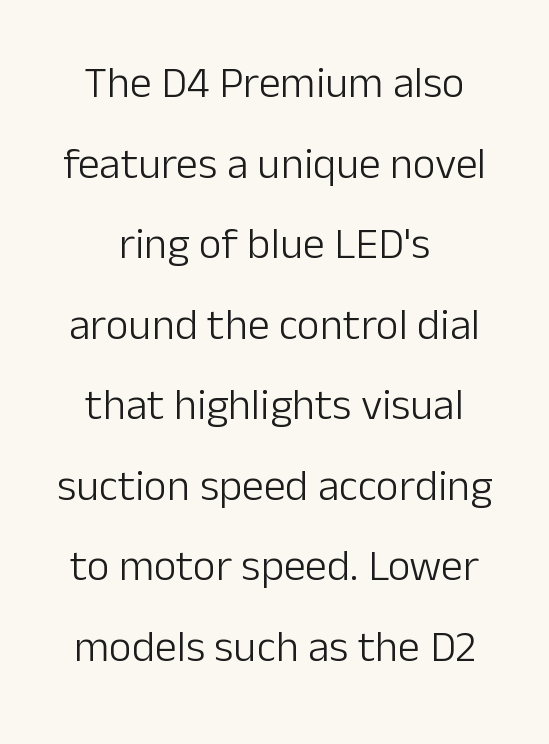
The image shows 44 px light sans-serif type, upright; set centered, line spacing 1.83x, normal letter spacing, not underlined; low stroke contrast and a medium x-height.
